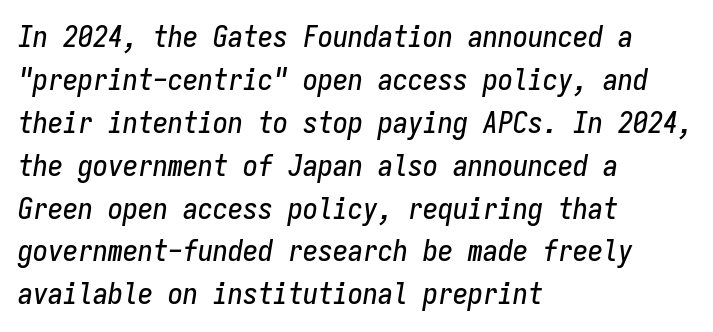
Q: Is the text italic (slanted)? A: Yes, it leans right by about 9 degrees.
Q: Is the text underlined? A: No.
Q: How is the paragraph aligned? A: Left-aligned.
Q: Is the spacing between letters normal or unusually wide? A: Normal.
Q: Is the spacing between lines tight, normal or loose? A: Normal.
Q: Width (condensed, normal, or wide)? A: Condensed.
Q: Stroke contrast? A: Low.
Q: x-height? A: Medium.
Q: Monospaced? A: Yes.
